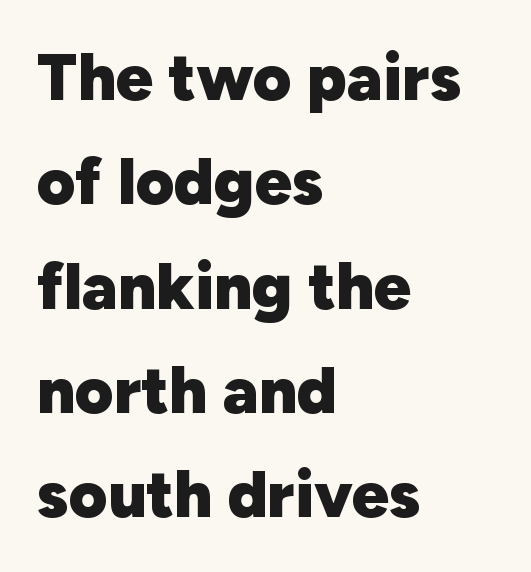
Tall strokes in this sample are plumb rather than angled. These lines keep a tight, regular rhythm from letter to letter. The baseline area is clear. Font category for this specimen: sans-serif.
